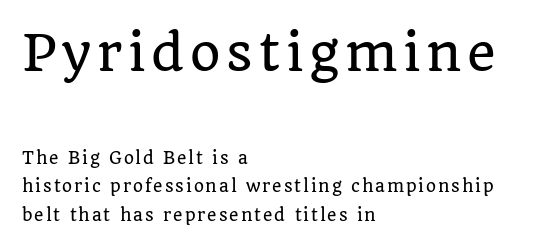
Q: Is the text italic (slanted)? A: No, it is upright.
Q: Is the typeface a serif or a sans-serif typeface? A: Serif.
Q: Is the text underlined? A: No.
Q: How is the paragraph aligned? A: Left-aligned.
Q: Which block of text is set in a larger size, the first (top) or the second (bottom)? A: The first (top) one.
Q: Width (condensed, normal, or wide)? A: Normal.
Q: Stroke contrast? A: Low.
Q: x-height? A: Large.
Q: Monospaced? A: No.
